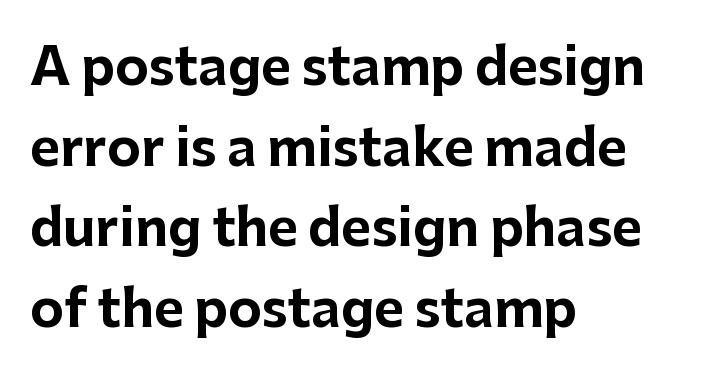
The image shows 51 px bold sans-serif type, upright; set left-aligned, normal line spacing (1.58x), normal letter spacing, not underlined; low stroke contrast and a medium x-height.
